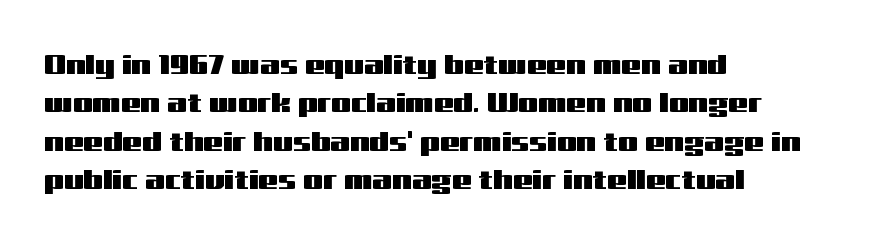
Layout note: lines flush left. The type is set solid horizontally, with unmodified tracking. Looks like regular typesetting: each glyph gets only the width it needs. The letters carry no serifs — their stems end cleanly without finishing strokes.
